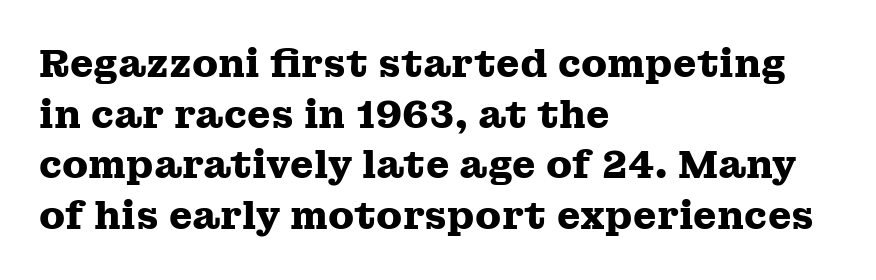
The image shows 38 px heavy, wide serif type, upright; set left-aligned, normal line spacing (1.33x), normal letter spacing, not underlined; medium stroke contrast and a medium x-height.
